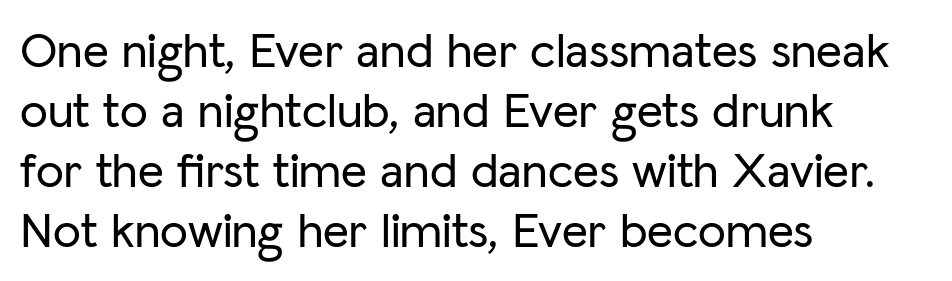
{"serif": "no", "italic": "no", "width": "normal", "stroke_contrast": "low", "x_height": "medium", "monospaced": "no", "underline": "no", "align": "left", "line_spacing_ratio": 1.2, "letter_spacing": "normal", "letter_spacing_em": 0.0, "glyph_px": 50}
